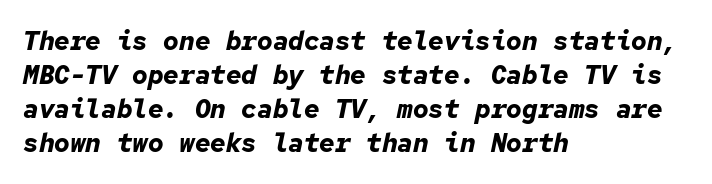
{"italic": "yes", "lean": "right", "slant_degrees": 12, "bold": "yes", "underline": "no", "align": "left", "line_spacing": "normal", "line_spacing_ratio": 1.31, "letter_spacing": "normal", "letter_spacing_em": 0.0, "glyph_px": 26}
